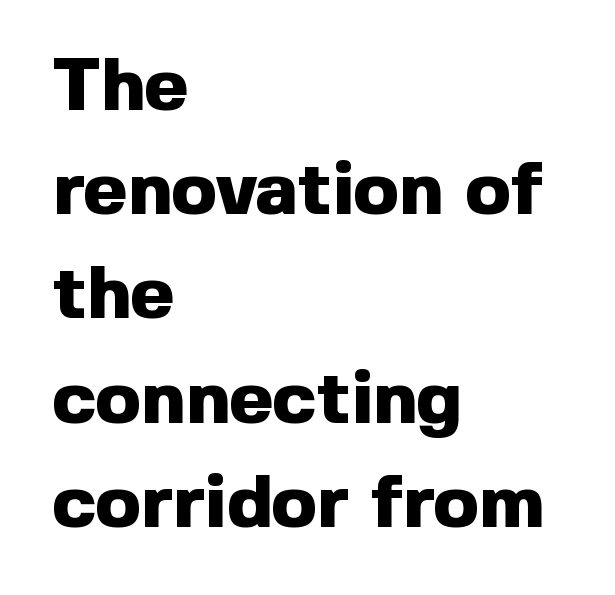
The image shows 75 px heavy sans-serif type, upright; set left-aligned, normal line spacing (1.39x), normal letter spacing, not underlined; a medium x-height.
